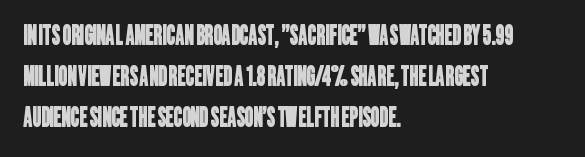
The image shows 27 px text type; set left-aligned, normal line spacing (1.52x), normal letter spacing, not underlined.
